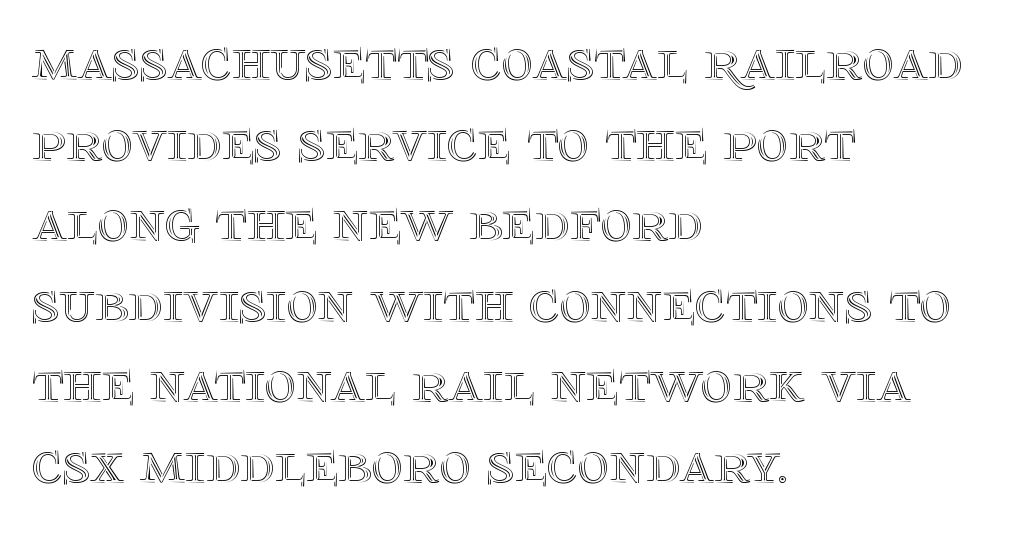
{"italic": "no", "width": "normal", "x_height": "large", "monospaced": "no", "underline": "no", "align": "left", "line_spacing": "normal", "line_spacing_ratio": 1.32, "letter_spacing": "normal", "letter_spacing_em": 0.0, "glyph_px": 61}
